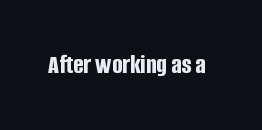
The image shows 27 px bold type, upright; set normal letter spacing, not underlined.
